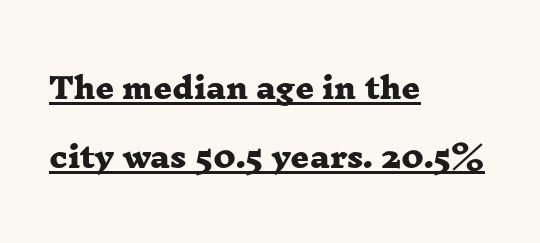
Typographic density is high because the face is bold. Tracking here is standard; glyphs follow each other at the usual distance. Do the characters align in a grid? No, the font is proportional. These lines stack with their left ends in a neat column.
